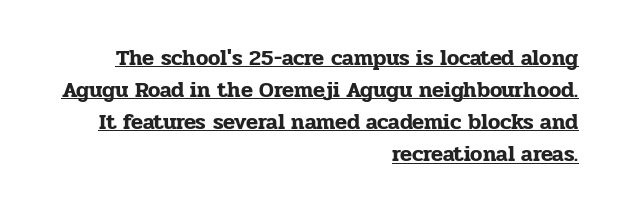
Q: Is the text italic (slanted)? A: No, it is upright.
Q: Is the text underlined? A: Yes.
Q: How is the paragraph aligned? A: Right-aligned.
Q: Is the spacing between letters normal or unusually wide? A: Normal.
Q: Is the spacing between lines tight, normal or loose? A: Normal.
